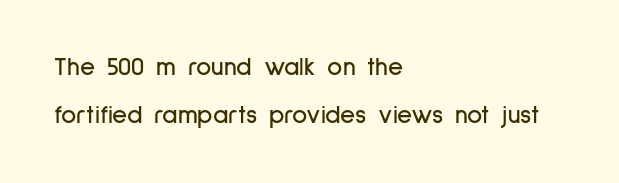
{"italic": "no", "underline": "no", "align": "left", "line_spacing_ratio": 1.84, "letter_spacing": "normal", "letter_spacing_em": 0.0, "glyph_px": 26}
